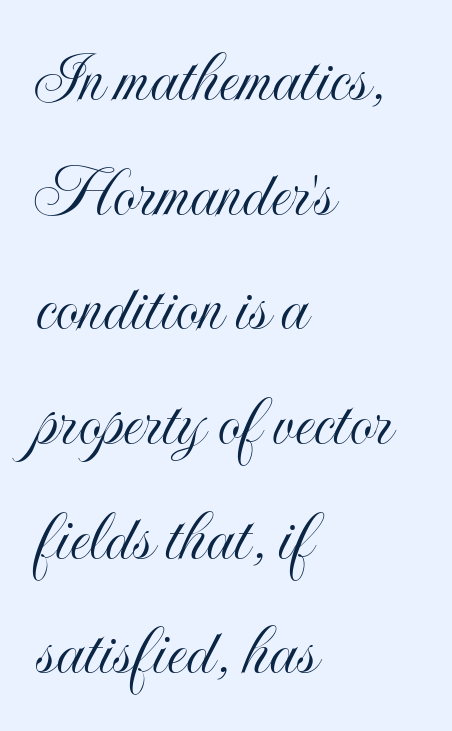
The image shows 74 px condensed type; set left-aligned, normal line spacing (1.55x), normal letter spacing, not underlined; a small x-height.
